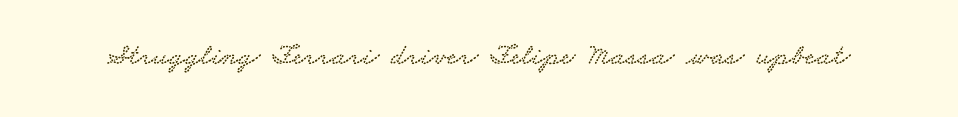
{"width": "wide", "stroke_contrast": "low", "x_height": "small", "monospaced": "no", "underline": "no", "letter_spacing": "normal", "letter_spacing_em": 0.0, "glyph_px": 30}
